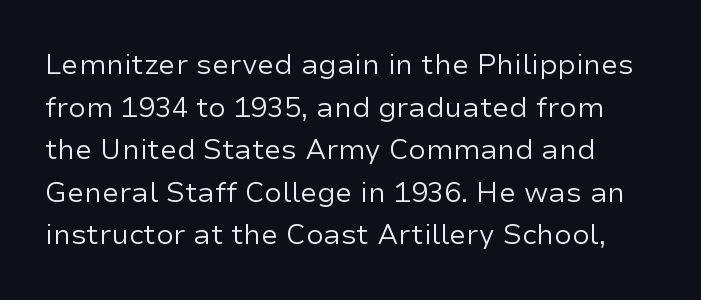
{"serif": "no", "italic": "no", "bold": "no", "weight": "regular", "width": "normal", "stroke_contrast": "low", "x_height": "medium", "monospaced": "no", "underline": "no", "line_spacing": "normal", "line_spacing_ratio": 1.52, "letter_spacing": "normal", "letter_spacing_em": 0.0, "glyph_px": 28}
